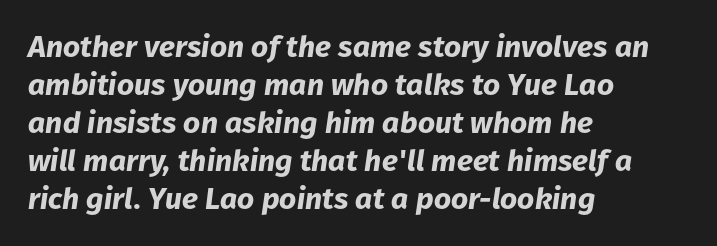
The image shows 30 px bold type, italic (leaning right); set left-aligned, normal line spacing (1.27x), normal letter spacing, not underlined; low stroke contrast and a medium x-height.
